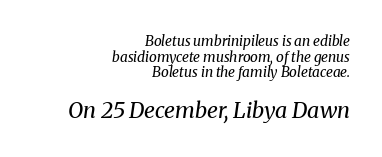
{"italic": "yes", "lean": "right", "slant_degrees": 8, "bold": "no", "underline": "no", "align": "right", "line_spacing": "tight", "line_spacing_ratio": 1.11, "letter_spacing": "normal", "letter_spacing_em": 0.0, "larger_block": "second", "size_ratio": 1.57, "glyph_px": 22}
